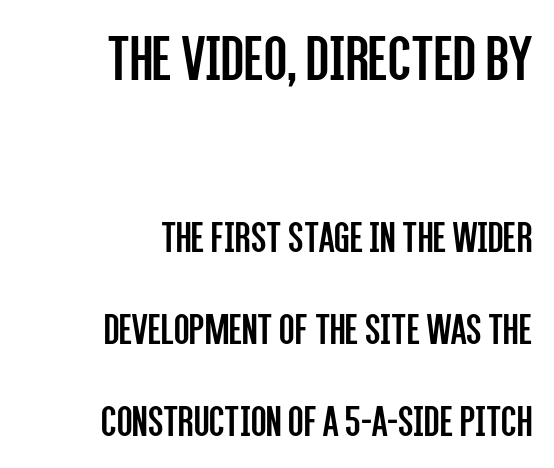
Q: Is the text bold? A: No.
Q: Is the text italic (slanted)? A: No, it is upright.
Q: Is the typeface a serif or a sans-serif typeface? A: Sans-serif.
Q: Is the text underlined? A: No.
Q: How is the paragraph aligned? A: Right-aligned.
Q: Is the spacing between letters normal or unusually wide? A: Normal.
Q: Is the spacing between lines tight, normal or loose? A: Loose.
Q: Which block of text is set in a larger size, the first (top) or the second (bottom)? A: The first (top) one.
Q: Width (condensed, normal, or wide)? A: Condensed.
Q: Stroke contrast? A: Low.
Q: x-height? A: Large.
Q: Monospaced? A: No.
